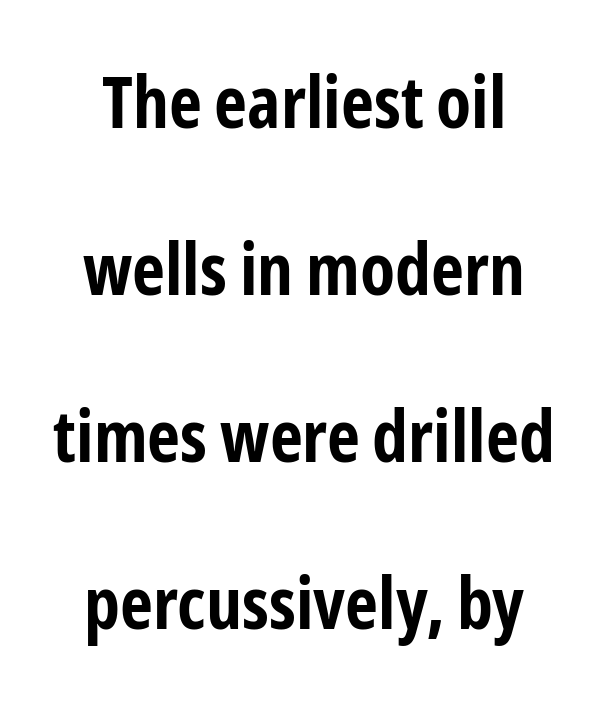
{"serif": "no", "italic": "no", "bold": "yes", "weight": "bold", "width": "condensed", "stroke_contrast": "low", "x_height": "medium", "monospaced": "no", "underline": "no", "line_spacing": "loose", "line_spacing_ratio": 2.32, "letter_spacing": "normal", "letter_spacing_em": 0.0, "glyph_px": 72}
